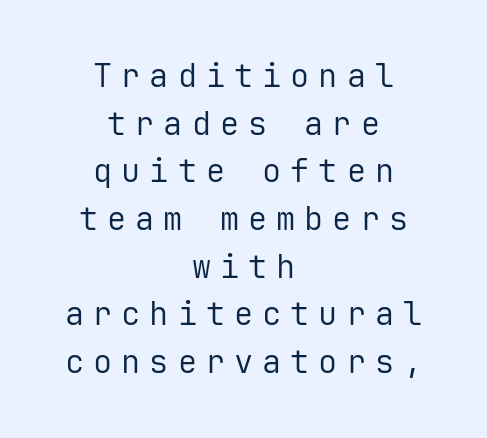
{"serif": "no", "italic": "no", "bold": "no", "weight": "regular", "width": "normal", "stroke_contrast": "low", "x_height": "medium", "monospaced": "yes", "underline": "no", "align": "center", "line_spacing": "normal", "line_spacing_ratio": 1.49, "letter_spacing": "wide", "letter_spacing_em": 0.28, "glyph_px": 32}
